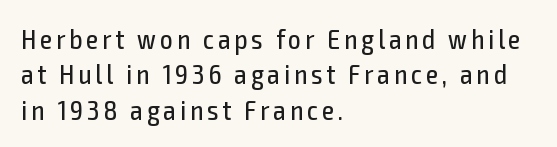
Beneath every word, the page is bare. The font sits on the lighter half of the weight spectrum, regular included. Notice how descenders clear the ascenders below comfortably — that's standard leading. One-word summary of the alignment: left.
